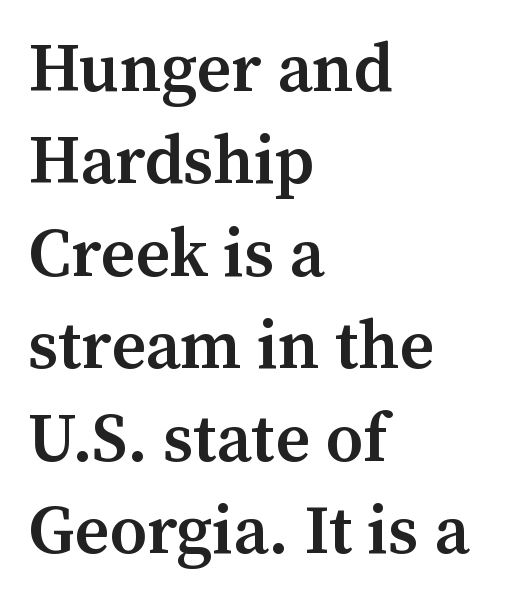
The image shows 68 px semibold serif type, upright; set left-aligned, normal line spacing (1.36x), normal letter spacing, not underlined; medium stroke contrast and a medium x-height.
